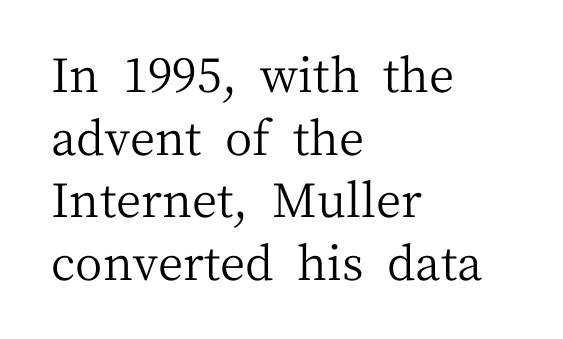
Q: Is the text bold? A: No.
Q: Is the text italic (slanted)? A: No, it is upright.
Q: Is the typeface a serif or a sans-serif typeface? A: Serif.
Q: Is the text underlined? A: No.
Q: How is the paragraph aligned? A: Left-aligned.
Q: Is the spacing between letters normal or unusually wide? A: Normal.
Q: Is the spacing between lines tight, normal or loose? A: Normal.
Q: Width (condensed, normal, or wide)? A: Normal.
Q: Stroke contrast? A: Medium.
Q: x-height? A: Medium.
Q: Monospaced? A: No.
